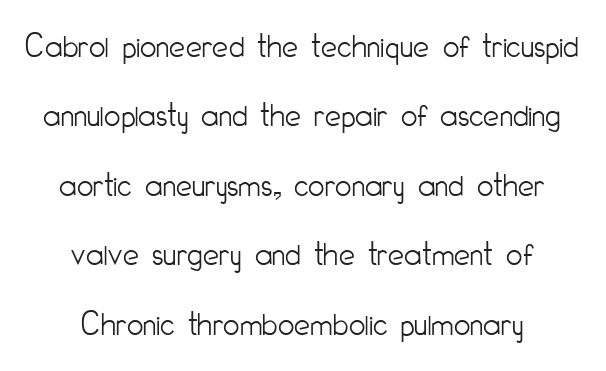
This is not heavy type; no bold has been used. Ascenders rise straight up at ninety degrees. The area under the type is left untouched. The rendering uses natural spacing where letterforms have individual widths. No feet cap the strokes, marking this as sans-serif type. Loosely led — the rows are spread out.
